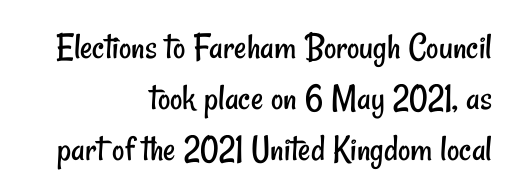
{"serif": "no", "bold": "no", "weight": "regular", "width": "condensed", "stroke_contrast": "low", "x_height": "small", "monospaced": "no", "underline": "no", "align": "right", "line_spacing": "normal", "line_spacing_ratio": 1.34, "letter_spacing": "normal", "letter_spacing_em": 0.0, "glyph_px": 38}
